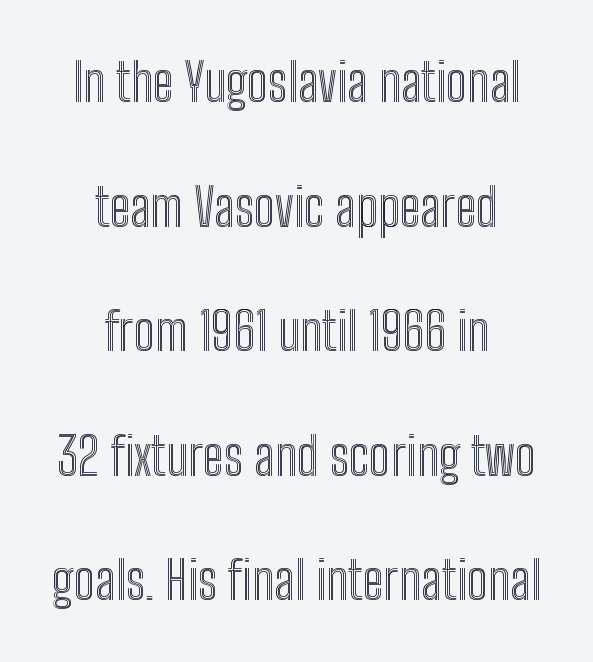
The image shows 53 px condensed type, upright; set centered, loose line spacing (2.35x), normal letter spacing, not underlined; a medium x-height.
